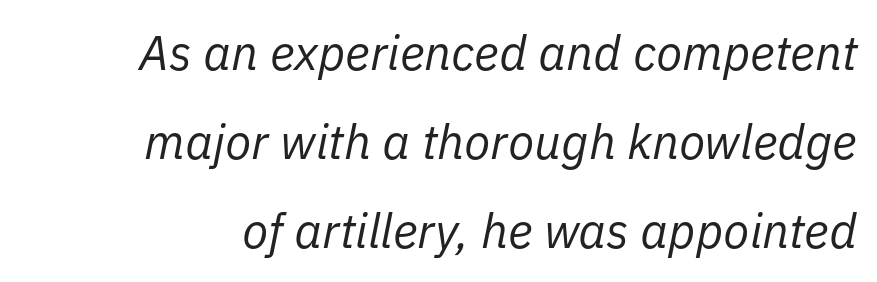
The image shows 48 px regular-weight type, italic (leaning right); set line spacing 1.85x, normal letter spacing, not underlined; low stroke contrast and a medium x-height.
